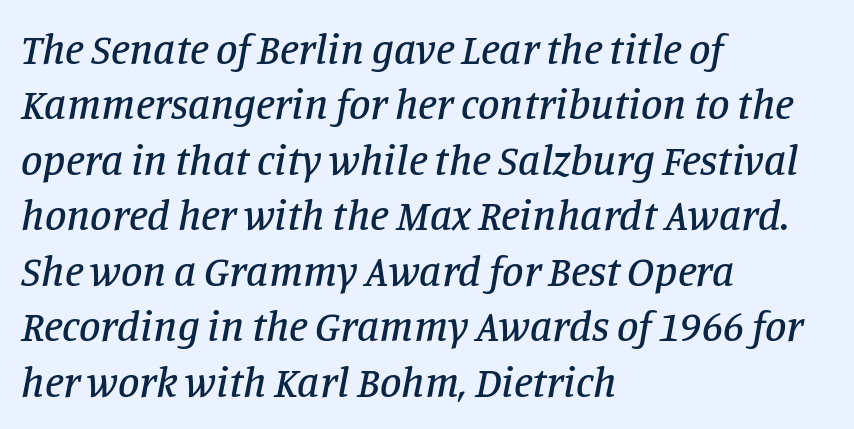
Q: Is the text italic (slanted)? A: Yes, it leans right by about 11 degrees.
Q: Is the typeface a serif or a sans-serif typeface? A: Serif.
Q: Is the text underlined? A: No.
Q: How is the paragraph aligned? A: Left-aligned.
Q: Is the spacing between letters normal or unusually wide? A: Normal.
Q: Is the spacing between lines tight, normal or loose? A: Normal.
Q: Width (condensed, normal, or wide)? A: Normal.
Q: Stroke contrast? A: Low.
Q: x-height? A: Large.
Q: Monospaced? A: No.
